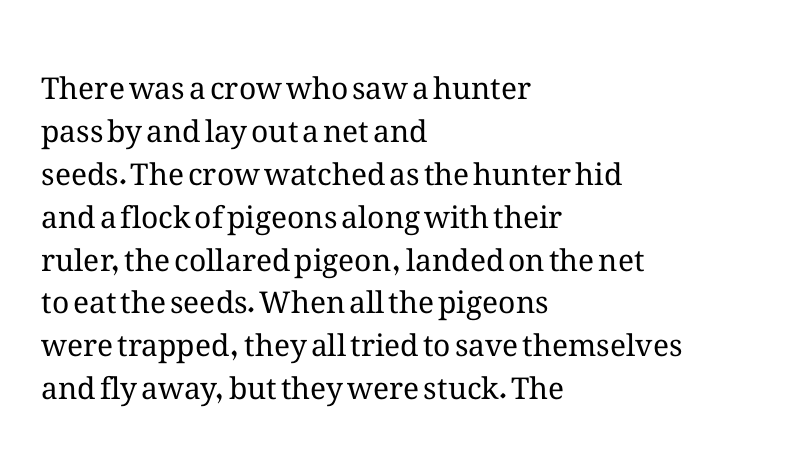
The weight would be labelled regular, book, light, or lighter still. Look at the tracking — it's just the regular setting, nothing added. Alignment: flush left. Underline: absent. A roman cut, with each character standing at attention.
